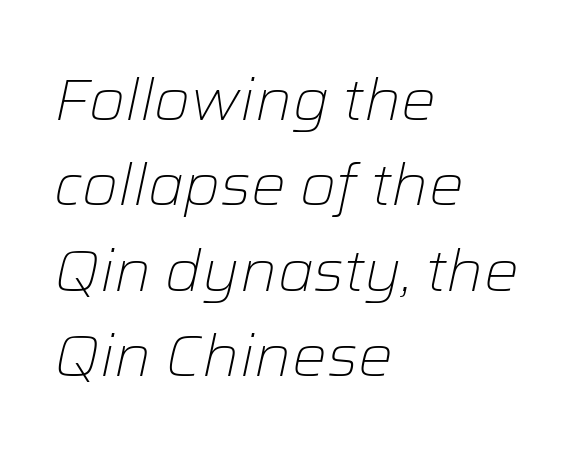
Q: Is the text bold? A: No.
Q: Is the text italic (slanted)? A: Yes, it leans right by about 12 degrees.
Q: Is the text underlined? A: No.
Q: How is the paragraph aligned? A: Left-aligned.
Q: Is the spacing between letters normal or unusually wide? A: Normal.
Q: Is the spacing between lines tight, normal or loose? A: Normal.
Q: Width (condensed, normal, or wide)? A: Normal.
Q: Stroke contrast? A: Low.
Q: x-height? A: Medium.
Q: Monospaced? A: No.
